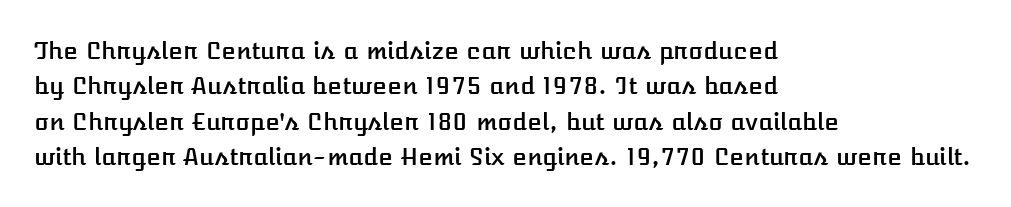
{"italic": "no", "underline": "no", "align": "left", "line_spacing": "normal", "line_spacing_ratio": 1.47, "letter_spacing": "normal", "letter_spacing_em": 0.0, "glyph_px": 24}
